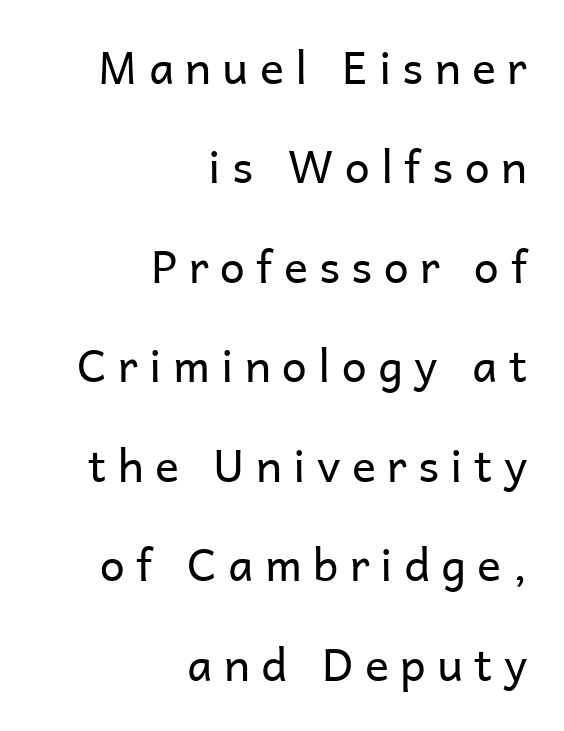
The image shows 45 px regular-weight sans-serif type, upright; set right-aligned, loose line spacing (2.21x), unusually wide letter spacing (+0.25 em), not underlined; low stroke contrast and a medium x-height.
